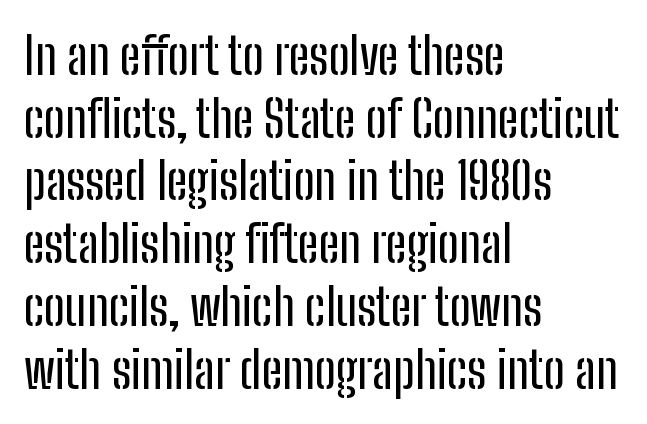
{"serif": "no", "italic": "no", "width": "condensed", "stroke_contrast": "low", "x_height": "medium", "monospaced": "no", "underline": "no", "align": "left", "line_spacing_ratio": 1.23, "letter_spacing": "normal", "letter_spacing_em": 0.0, "glyph_px": 51}
